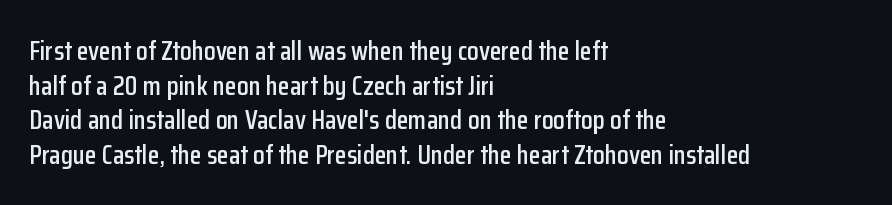
The image shows 27 px text type, upright; set left-aligned, normal line spacing (1.28x), normal letter spacing, not underlined.
